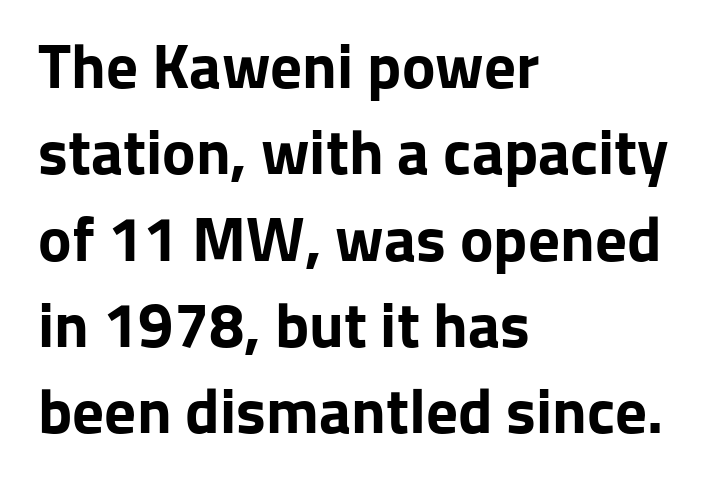
{"serif": "no", "italic": "no", "bold": "yes", "weight": "bold", "width": "normal", "stroke_contrast": "low", "x_height": "medium", "monospaced": "no", "underline": "no", "align": "left", "line_spacing": "normal", "line_spacing_ratio": 1.37, "letter_spacing": "normal", "letter_spacing_em": 0.0, "glyph_px": 63}
